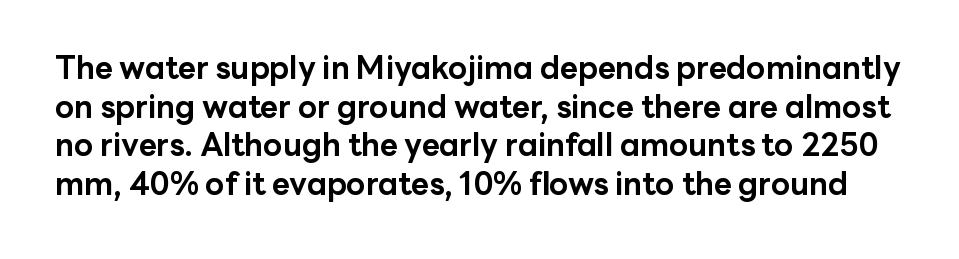
The image shows 31 px bold sans-serif type, upright; set normal line spacing (1.25x), normal letter spacing, not underlined; low stroke contrast and a medium x-height.
